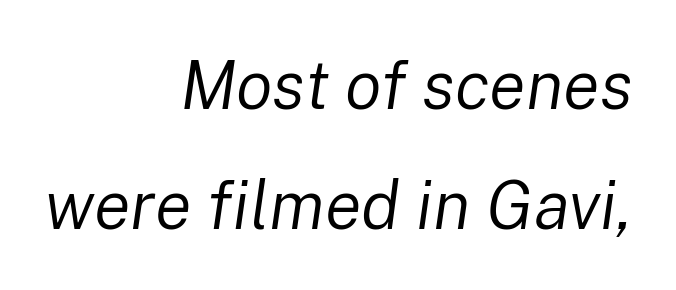
{"italic": "yes", "lean": "right", "slant_degrees": 8, "bold": "no", "weight": "regular", "width": "normal", "stroke_contrast": "low", "x_height": "medium", "monospaced": "no", "underline": "no", "align": "right", "line_spacing_ratio": 1.77, "letter_spacing": "normal", "letter_spacing_em": 0.0, "glyph_px": 68}
